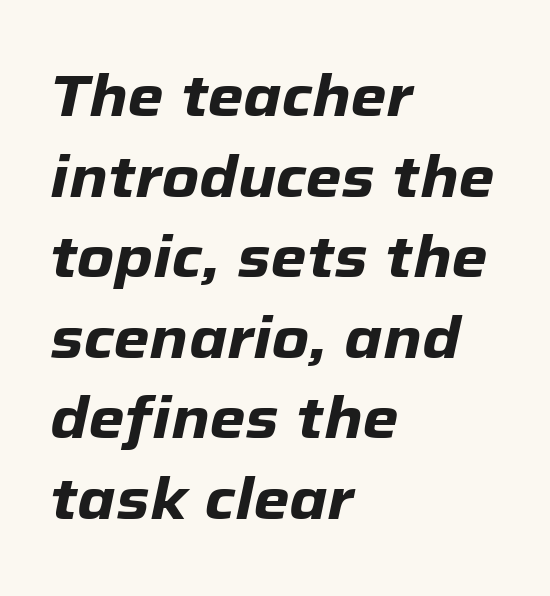
{"italic": "yes", "lean": "right", "slant_degrees": 12, "bold": "yes", "weight": "heavy", "width": "normal", "stroke_contrast": "low", "x_height": "medium", "monospaced": "no", "underline": "no", "align": "left", "line_spacing": "normal", "line_spacing_ratio": 1.39, "letter_spacing": "normal", "letter_spacing_em": 0.0, "glyph_px": 58}
